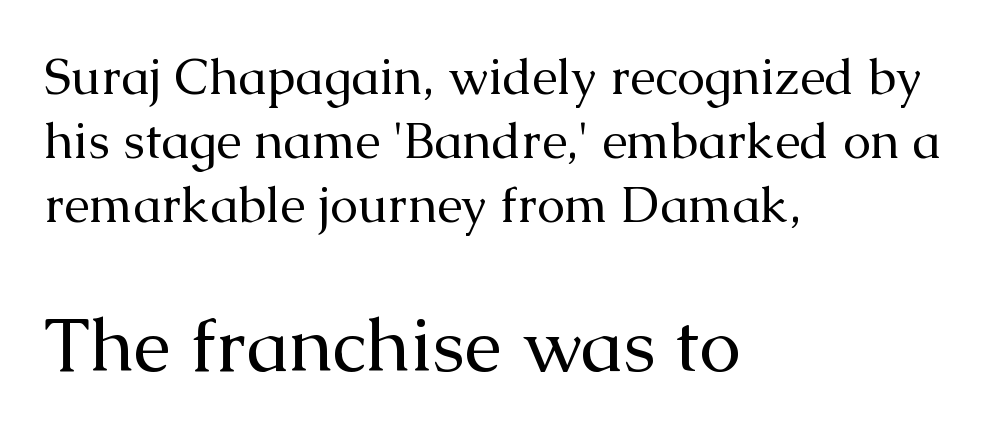
Q: Is the text bold? A: No.
Q: Is the text italic (slanted)? A: No, it is upright.
Q: Is the typeface a serif or a sans-serif typeface? A: Serif.
Q: Is the text underlined? A: No.
Q: How is the paragraph aligned? A: Left-aligned.
Q: Is the spacing between letters normal or unusually wide? A: Normal.
Q: Is the spacing between lines tight, normal or loose? A: Normal.
Q: Which block of text is set in a larger size, the first (top) or the second (bottom)? A: The second (bottom) one.
Q: Width (condensed, normal, or wide)? A: Normal.
Q: Stroke contrast? A: Medium.
Q: x-height? A: Medium.
Q: Monospaced? A: No.
